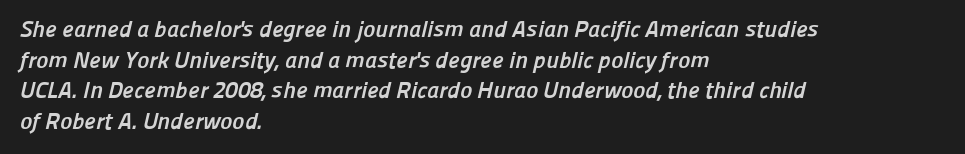
Q: Is the text bold? A: Yes.
Q: Is the text underlined? A: No.
Q: How is the paragraph aligned? A: Left-aligned.
Q: Is the spacing between letters normal or unusually wide? A: Normal.
Q: Is the spacing between lines tight, normal or loose? A: Normal.
